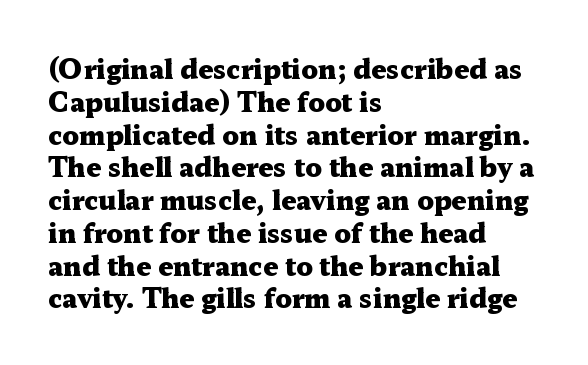
{"italic": "no", "bold": "yes", "underline": "no", "align": "left", "line_spacing": "normal", "line_spacing_ratio": 1.26, "letter_spacing": "normal", "letter_spacing_em": 0.0, "glyph_px": 26}
